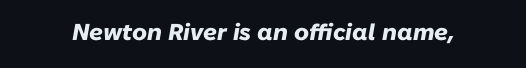
Looking at the ascenders, they clearly lean. Caption: standard tracking, unaltered. Pretty heavy lettering here — definitely bold. The baseline area is clear.
